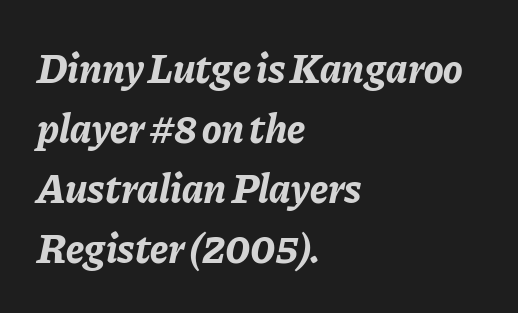
{"italic": "yes", "lean": "right", "slant_degrees": 11, "bold": "yes", "weight": "bold", "width": "normal", "stroke_contrast": "low", "x_height": "medium", "monospaced": "no", "underline": "no", "align": "left", "line_spacing": "normal", "line_spacing_ratio": 1.46, "letter_spacing": "normal", "letter_spacing_em": 0.0, "glyph_px": 41}
